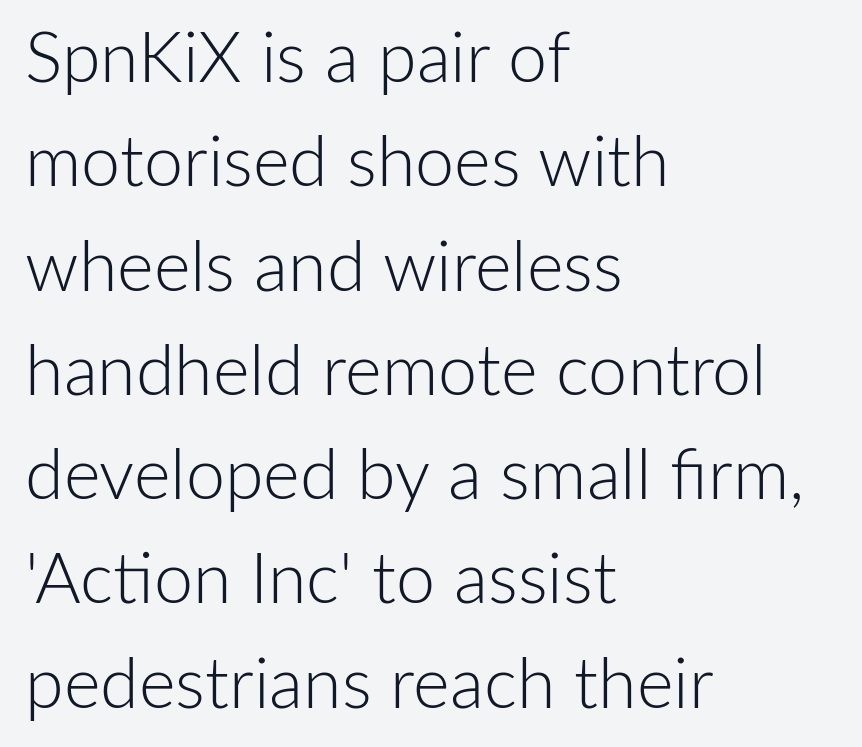
{"serif": "no", "italic": "no", "bold": "no", "weight": "light", "width": "normal", "stroke_contrast": "low", "x_height": "medium", "monospaced": "no", "underline": "no", "align": "left", "line_spacing": "normal", "line_spacing_ratio": 1.49, "letter_spacing": "normal", "letter_spacing_em": 0.0, "glyph_px": 70}
